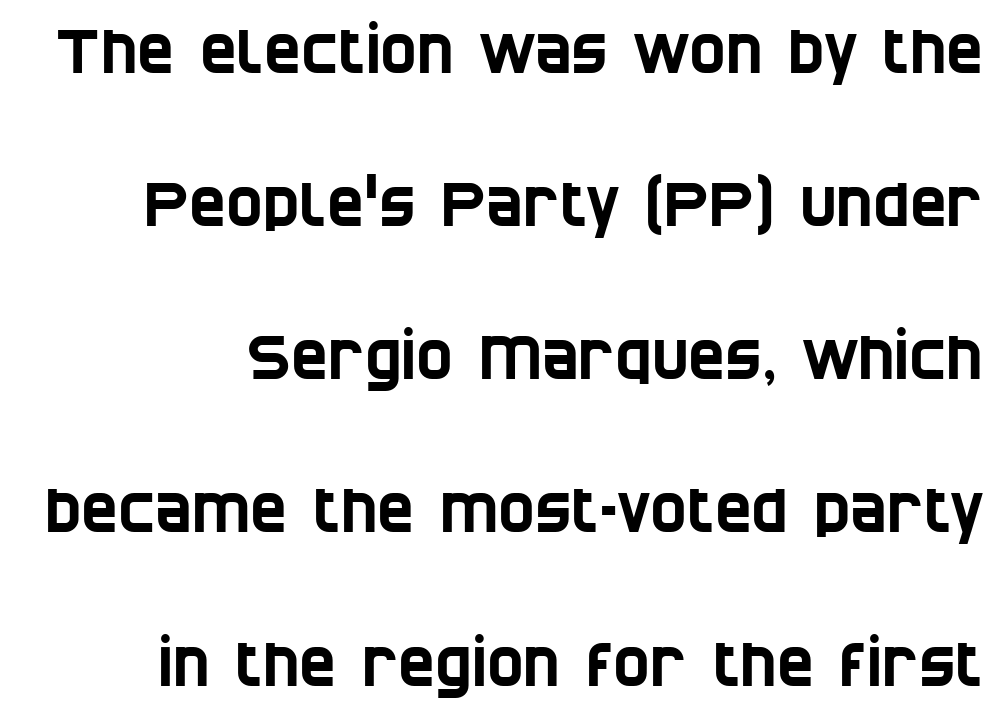
{"serif": "no", "width": "condensed", "stroke_contrast": "low", "x_height": "large", "monospaced": "no", "underline": "no", "line_spacing": "loose", "line_spacing_ratio": 2.47, "letter_spacing": "normal", "letter_spacing_em": 0.0, "glyph_px": 62}
